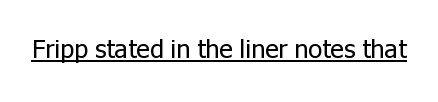
{"italic": "no", "bold": "no", "underline": "yes", "letter_spacing": "normal", "letter_spacing_em": 0.0, "glyph_px": 26}
